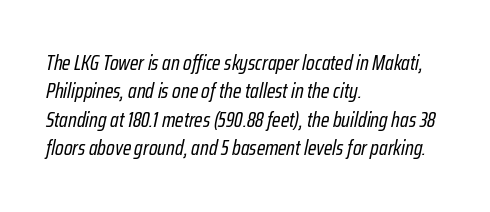
The typesetting does not lean heavy: it is not bold. Characters are canted at an angle relative to the baseline's perpendicular. The area under the type is left untouched. In CSS terms this would be text-align: left.
